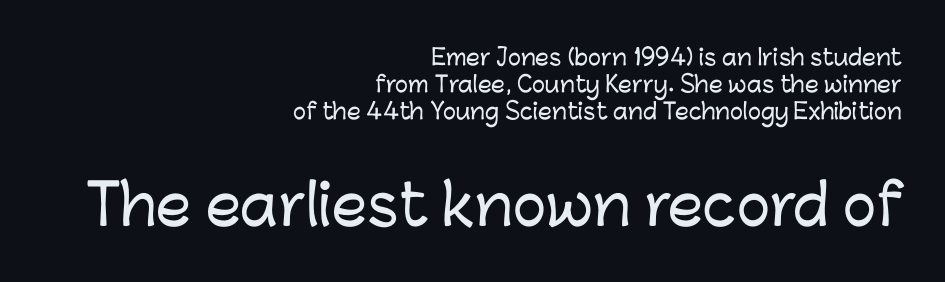
Q: Is the text italic (slanted)? A: No, it is upright.
Q: Is the typeface a serif or a sans-serif typeface? A: Sans-serif.
Q: Is the text underlined? A: No.
Q: How is the paragraph aligned? A: Right-aligned.
Q: Is the spacing between letters normal or unusually wide? A: Normal.
Q: Which block of text is set in a larger size, the first (top) or the second (bottom)? A: The second (bottom) one.
Q: Width (condensed, normal, or wide)? A: Normal.
Q: Stroke contrast? A: Low.
Q: x-height? A: Medium.
Q: Monospaced? A: No.
